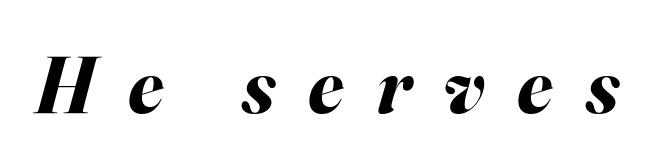
The image shows 80 px bold type, italic (leaning right); set unusually wide letter spacing (+0.41 em), not underlined; medium stroke contrast and a small x-height.
